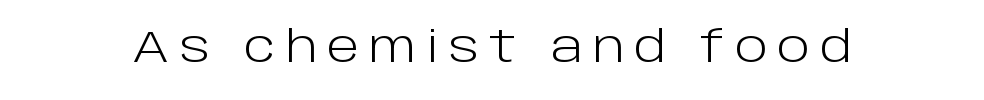
Q: Is the text bold? A: No.
Q: Is the text italic (slanted)? A: No, it is upright.
Q: Is the typeface a serif or a sans-serif typeface? A: Sans-serif.
Q: Is the text underlined? A: No.
Q: Is the spacing between letters normal or unusually wide? A: Unusually wide.
Q: Width (condensed, normal, or wide)? A: Normal.
Q: Stroke contrast? A: Low.
Q: x-height? A: Large.
Q: Monospaced? A: No.
